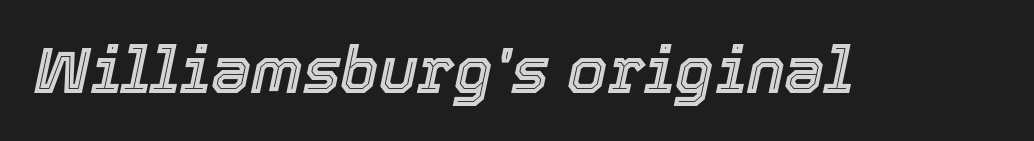
The image shows 64 px text type, italic (leaning right); set normal letter spacing, not underlined; a medium x-height.
